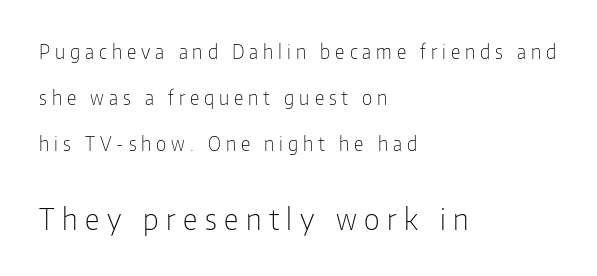
The image shows 29 px light, condensed sans-serif type, upright; set left-aligned, loose line spacing (2.41x), unusually wide letter spacing (+0.26 em), not underlined; the second (bottom) block is 1.53x larger; low stroke contrast and a medium x-height.
